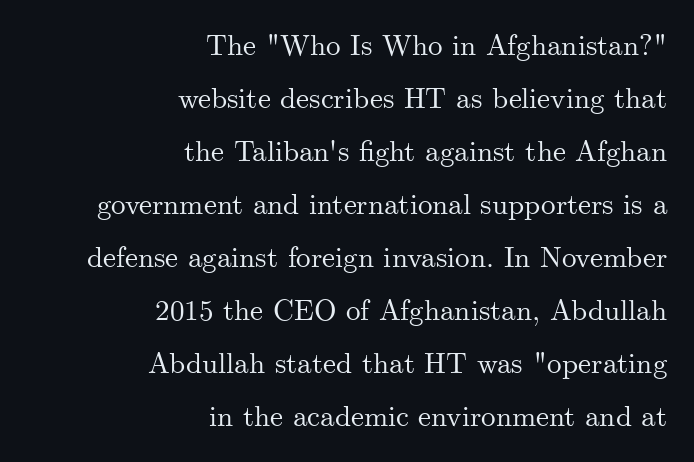
Q: Is the text italic (slanted)? A: No, it is upright.
Q: Is the typeface a serif or a sans-serif typeface? A: Serif.
Q: Is the text underlined? A: No.
Q: How is the paragraph aligned? A: Right-aligned.
Q: Is the spacing between letters normal or unusually wide? A: Normal.
Q: Width (condensed, normal, or wide)? A: Normal.
Q: Stroke contrast? A: Medium.
Q: x-height? A: Small.
Q: Monospaced? A: No.
